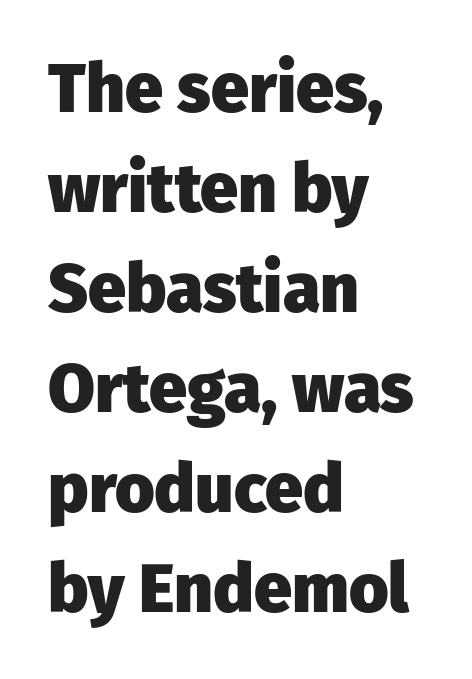
{"serif": "no", "italic": "no", "bold": "yes", "weight": "heavy", "width": "normal", "stroke_contrast": "low", "x_height": "medium", "monospaced": "no", "underline": "no", "align": "left", "line_spacing": "normal", "line_spacing_ratio": 1.47, "letter_spacing": "normal", "letter_spacing_em": 0.0, "glyph_px": 68}
